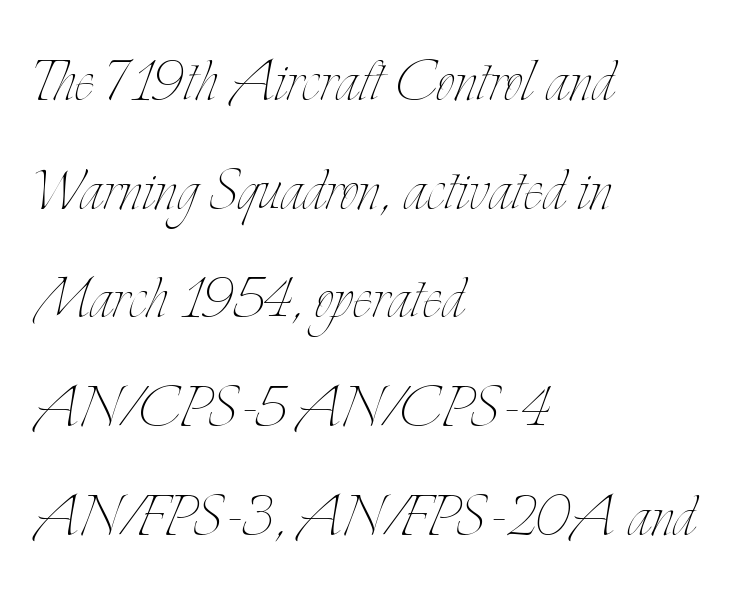
The paragraph shown leans on its left margin. Spacing between characters is what you'd get straight out of the box. Is the stroke heavy? The answer is a plain regular-or-lighter. Only glyphs here, with clear space below each row.
